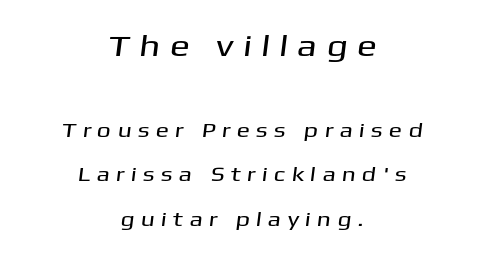
The image shows 30 px wide sans-serif type; set centered, loose line spacing (2.23x), unusually wide letter spacing (+0.3 em), not underlined; the first (top) block is 1.5x larger; medium stroke contrast and a medium x-height.
